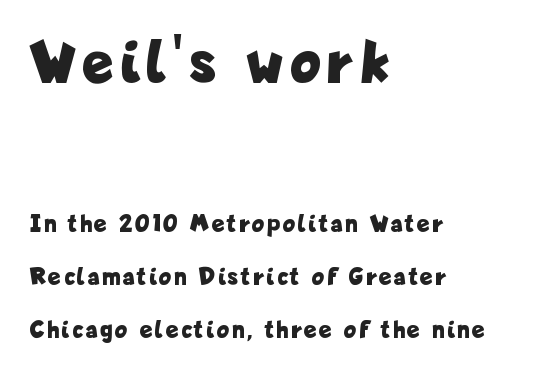
Q: Is the text bold? A: Yes.
Q: Is the text italic (slanted)? A: No, it is upright.
Q: Is the typeface a serif or a sans-serif typeface? A: Sans-serif.
Q: Is the text underlined? A: No.
Q: How is the paragraph aligned? A: Left-aligned.
Q: Is the spacing between lines tight, normal or loose? A: Loose.
Q: Which block of text is set in a larger size, the first (top) or the second (bottom)? A: The first (top) one.
Q: Width (condensed, normal, or wide)? A: Condensed.
Q: Stroke contrast? A: Low.
Q: x-height? A: Medium.
Q: Monospaced? A: No.
